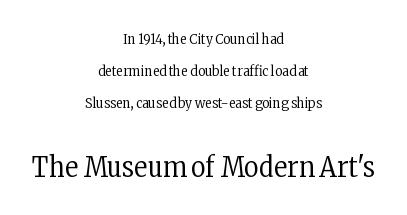
The image shows 28 px regular-weight, condensed serif type, upright; set centered, loose line spacing (2.29x), normal letter spacing, not underlined; the second (bottom) block is 2.0x larger; low stroke contrast and a medium x-height.
